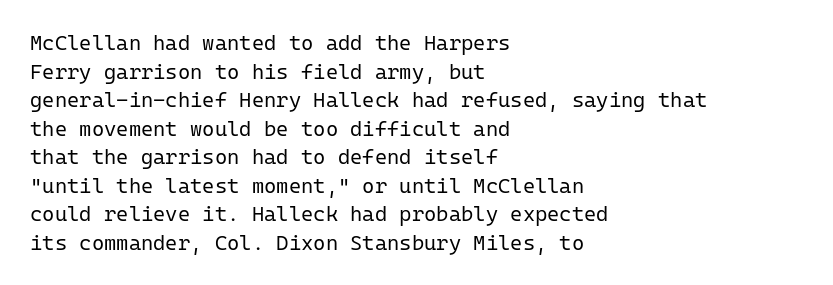
The image shows 21 px text type, upright; set left-aligned, normal line spacing (1.36x), normal letter spacing, not underlined.
